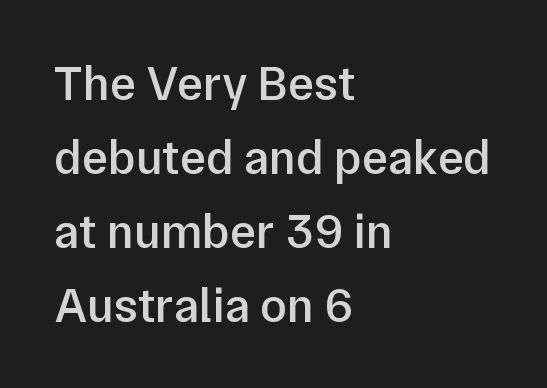
The rendering uses a semibold face; strokes are thickened but not to full bold. The paragraph has a hard left edge and a soft right edge. Type without underlining. These lines keep a tight, regular rhythm from letter to letter.
